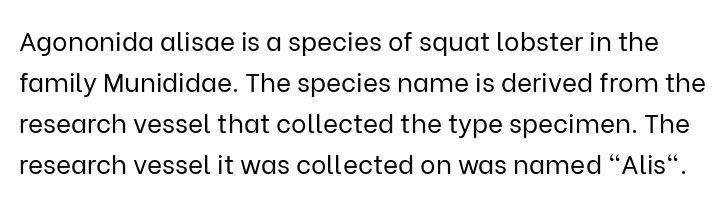
The image shows 26 px text type, upright; set normal line spacing (1.58x), normal letter spacing, not underlined.
